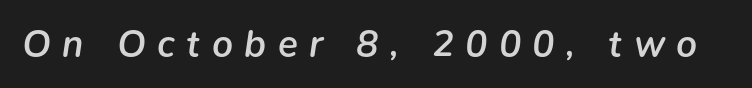
Character widths vary here, with narrow letters taking less room than wide ones. The space beneath each line is pristine and unruled. In terms of letterspacing, this is a distinctly airy, spread setting. The whole block is typeset with a tilt. Every letter is mildly thick-stroked: semibold rather than bold.
